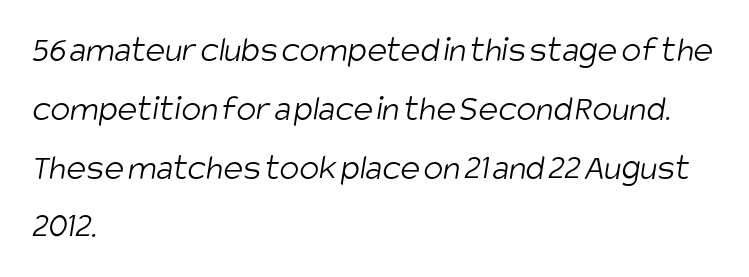
The image shows 37 px light, condensed sans-serif type; set left-aligned, normal line spacing (1.59x), normal letter spacing, not underlined; low stroke contrast and a large x-height.
